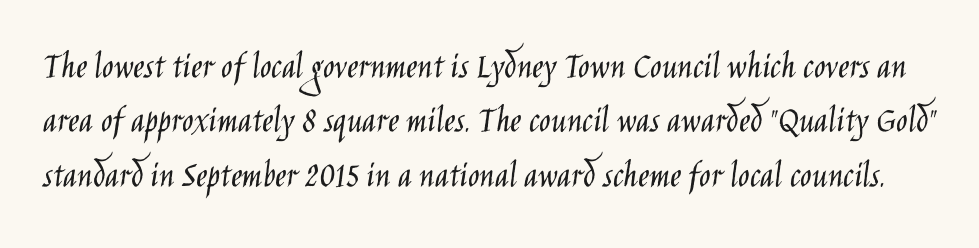
Q: Is the text bold? A: No.
Q: Is the text italic (slanted)? A: Yes.
Q: Is the typeface a serif or a sans-serif typeface? A: Sans-serif.
Q: Is the text underlined? A: No.
Q: Is the spacing between letters normal or unusually wide? A: Normal.
Q: Is the spacing between lines tight, normal or loose? A: Normal.
Q: Width (condensed, normal, or wide)? A: Condensed.
Q: Stroke contrast? A: Low.
Q: x-height? A: Large.
Q: Monospaced? A: No.
